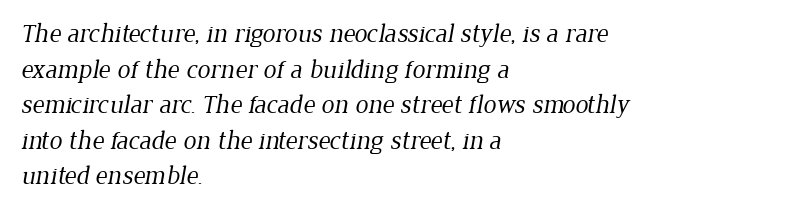
The image shows 26 px text type; set left-aligned, normal line spacing (1.37x), normal letter spacing, not underlined.
